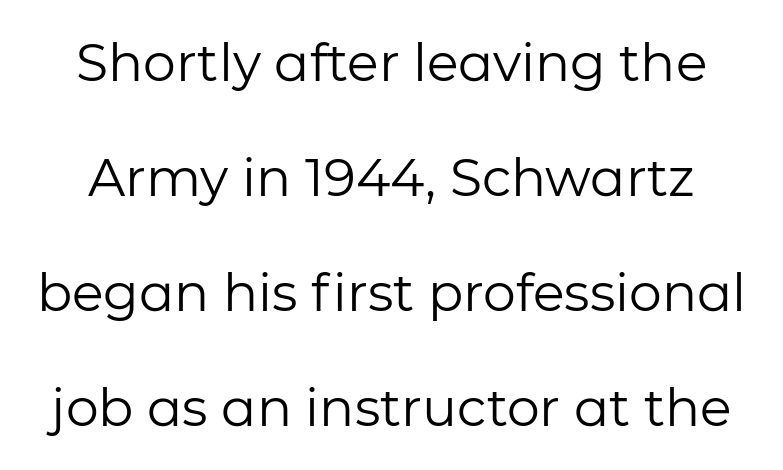
{"serif": "no", "italic": "no", "bold": "no", "weight": "regular", "width": "normal", "stroke_contrast": "low", "x_height": "medium", "monospaced": "no", "underline": "no", "line_spacing": "loose", "line_spacing_ratio": 2.21, "letter_spacing": "normal", "letter_spacing_em": 0.0, "glyph_px": 52}
